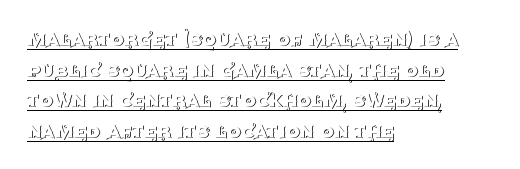
The image shows 22 px text type, upright; set left-aligned, normal line spacing (1.39x), normal letter spacing, underlined.
